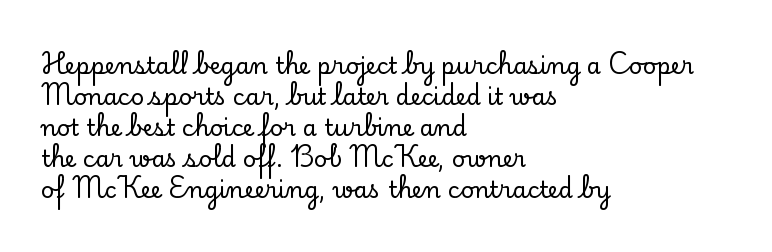
The image shows 23 px text type, upright; set left-aligned, normal line spacing (1.35x), normal letter spacing, not underlined.
